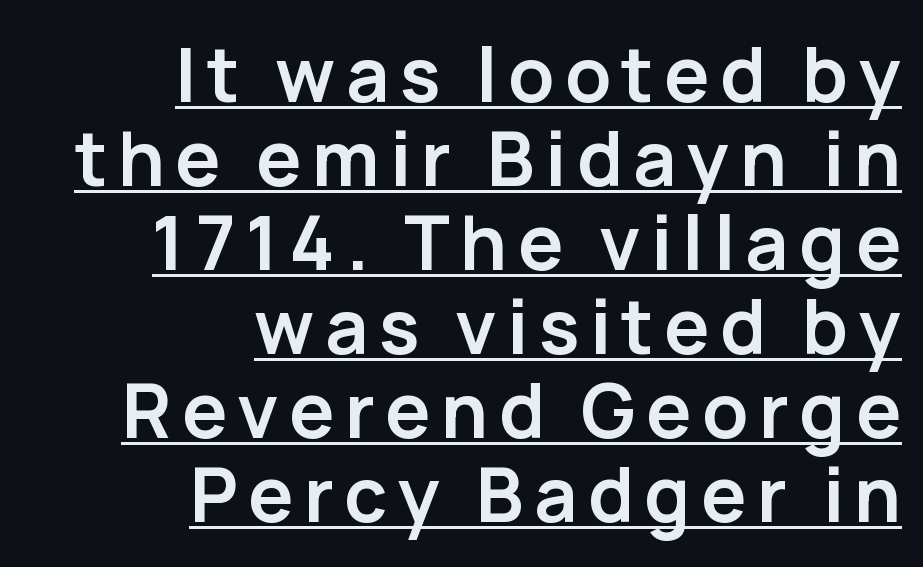
Q: Is the text bold? A: Yes.
Q: Is the text italic (slanted)? A: No, it is upright.
Q: Is the typeface a serif or a sans-serif typeface? A: Sans-serif.
Q: Is the text underlined? A: Yes.
Q: How is the paragraph aligned? A: Right-aligned.
Q: Is the spacing between lines tight, normal or loose? A: Tight.
Q: Width (condensed, normal, or wide)? A: Normal.
Q: Stroke contrast? A: Low.
Q: x-height? A: Medium.
Q: Monospaced? A: No.
